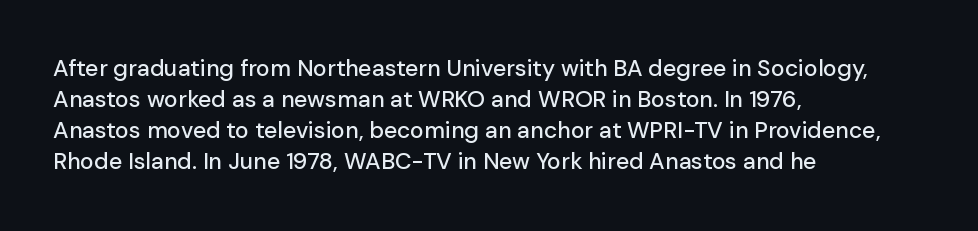
The designer left line spacing at the default. Glance below the letters and you will spot only blank space. The letters sit at their default tracking, neither squeezed nor spread. If you drew a line through each stem, it would be perfectly vertical. The compositor pushed each line to the left boundary.
